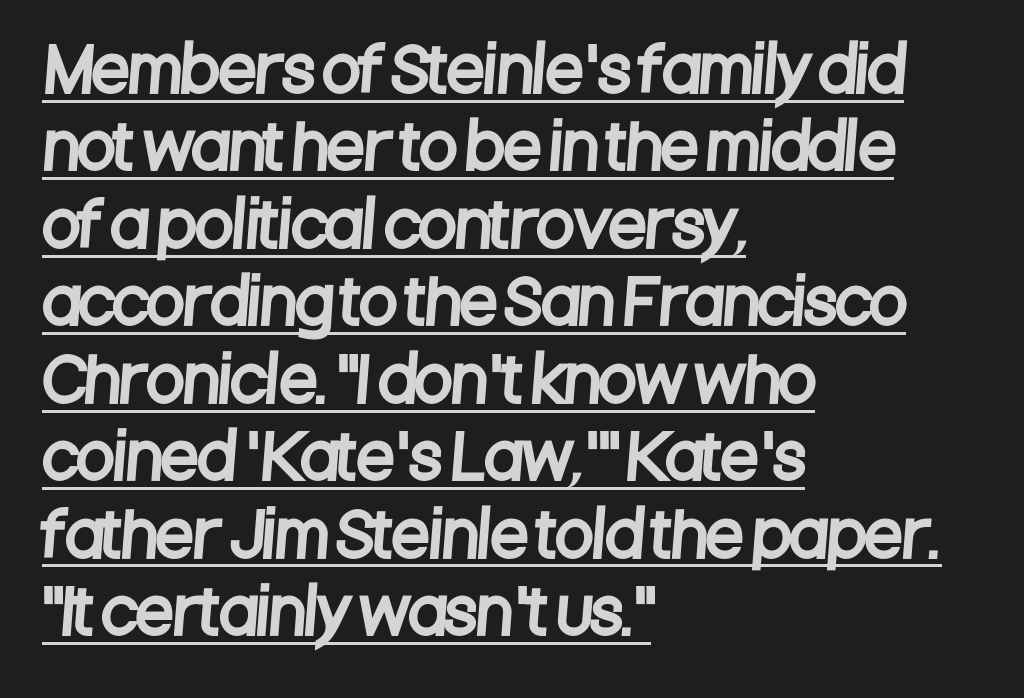
Classification — sans serif. Evenly set lines give the paragraph a standard silhouette. The face used here is proportionally spaced, like ordinary book or web type. The passage shown has conventional tracking throughout. The words here are underlined. Each line starts at the same left margin while the right side varies.
